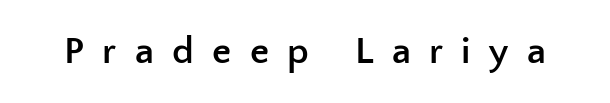
The image shows 38 px semibold sans-serif type, upright; set unusually wide letter spacing (+0.48 em), not underlined; low stroke contrast and a medium x-height.
